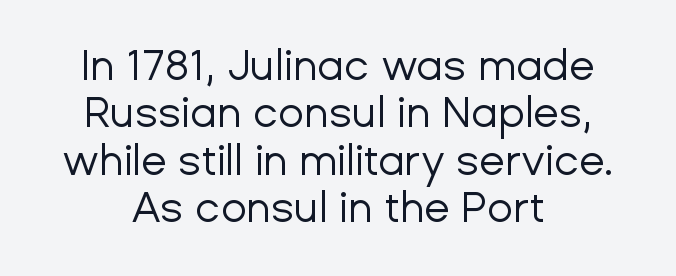
Q: Is the text bold? A: No.
Q: Is the text italic (slanted)? A: No, it is upright.
Q: Is the typeface a serif or a sans-serif typeface? A: Sans-serif.
Q: Is the text underlined? A: No.
Q: How is the paragraph aligned? A: Centered.
Q: Is the spacing between letters normal or unusually wide? A: Normal.
Q: Is the spacing between lines tight, normal or loose? A: Tight.
Q: Width (condensed, normal, or wide)? A: Normal.
Q: Stroke contrast? A: Low.
Q: x-height? A: Medium.
Q: Monospaced? A: No.
